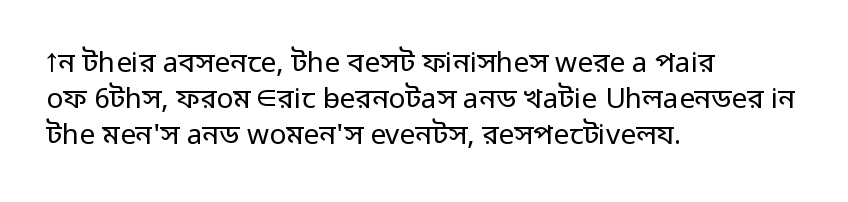
Looks like regular typesetting: each glyph gets only the width it needs. Compared with a typical body face, this is equally light or lighter still. Regarding leading, the lines here are spaced in the standard way. Short and long lines alike share a common starting point at left. Regarding serifs, this sample does without them.
